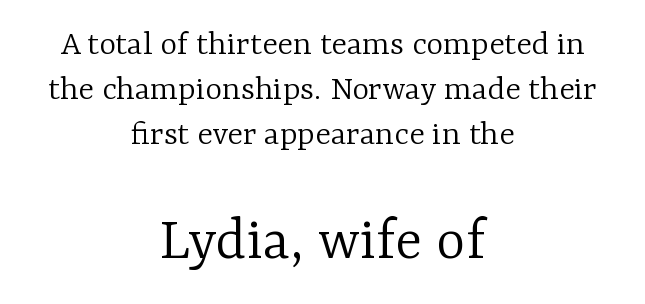
{"serif": "yes", "italic": "no", "bold": "no", "weight": "light", "width": "normal", "stroke_contrast": "low", "x_height": "medium", "monospaced": "no", "underline": "no", "align": "center", "line_spacing": "normal", "line_spacing_ratio": 1.25, "letter_spacing": "normal", "letter_spacing_em": 0.0, "larger_block": "second", "size_ratio": 1.75, "glyph_px": 63}
